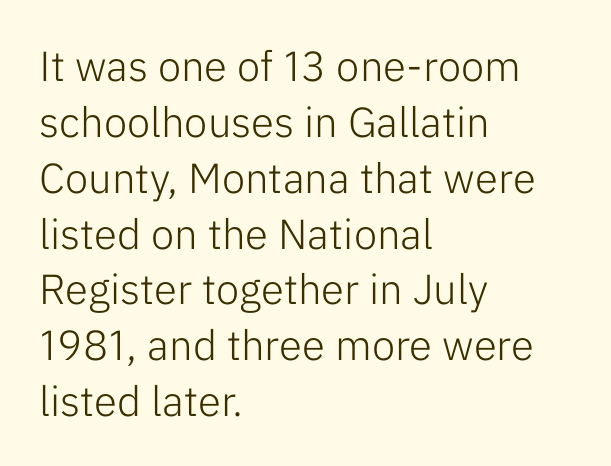
Q: Is the text bold? A: No.
Q: Is the text italic (slanted)? A: No, it is upright.
Q: Is the typeface a serif or a sans-serif typeface? A: Sans-serif.
Q: Is the text underlined? A: No.
Q: How is the paragraph aligned? A: Left-aligned.
Q: Is the spacing between letters normal or unusually wide? A: Normal.
Q: Is the spacing between lines tight, normal or loose? A: Normal.
Q: Width (condensed, normal, or wide)? A: Normal.
Q: Stroke contrast? A: Low.
Q: x-height? A: Medium.
Q: Monospaced? A: No.
